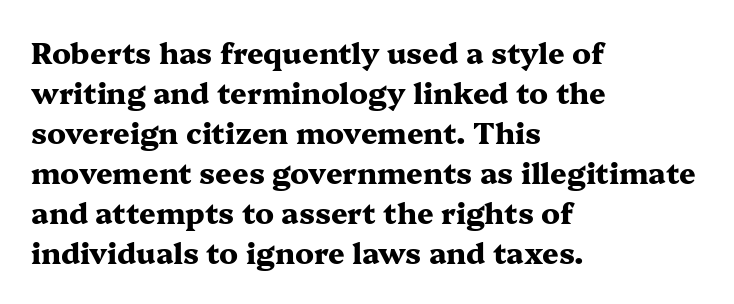
The image shows 29 px heavy, wide serif type, upright; set left-aligned, normal line spacing (1.38x), normal letter spacing, not underlined; medium stroke contrast and a medium x-height.
